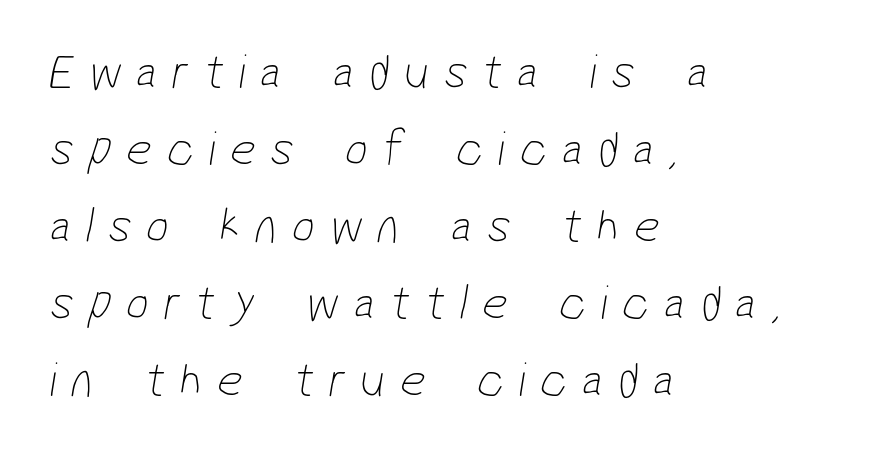
{"serif": "no", "bold": "no", "weight": "thin", "width": "condensed", "stroke_contrast": "low", "x_height": "medium", "monospaced": "no", "underline": "no", "align": "left", "line_spacing": "normal", "line_spacing_ratio": 1.54, "letter_spacing": "wide", "letter_spacing_em": 0.29, "glyph_px": 50}
